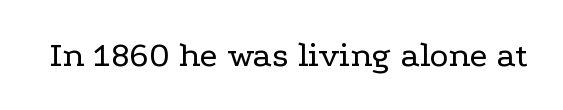
The image shows 36 px regular-weight, wide serif type, upright; set normal letter spacing, not underlined; low stroke contrast and a medium x-height.
